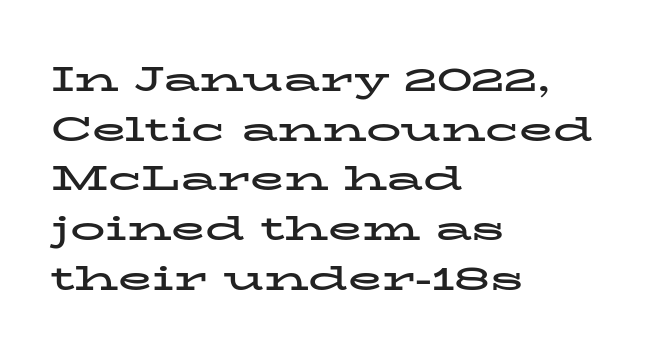
The image shows 35 px bold, wide serif type, upright; set left-aligned, normal line spacing (1.42x), normal letter spacing, not underlined; low stroke contrast and a medium x-height.
